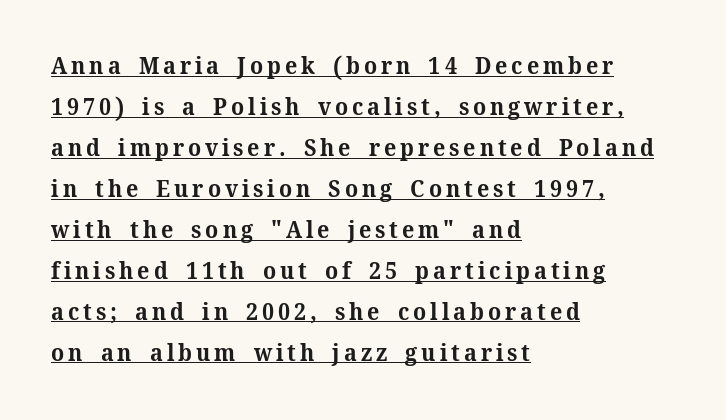
The image shows 23 px bold type, upright; set left-aligned, line spacing 1.78x, underlined.
